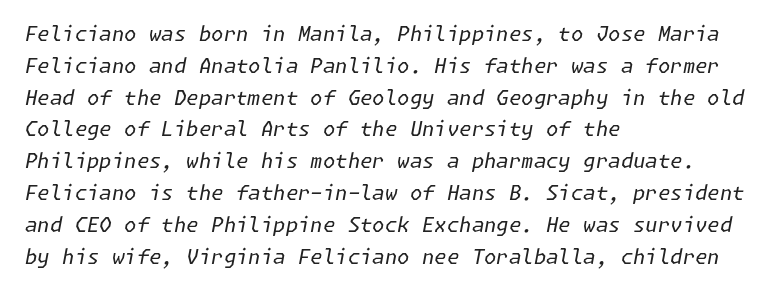
The image shows 20 px text type, italic (leaning right); set left-aligned, normal line spacing (1.59x), normal letter spacing, not underlined.
